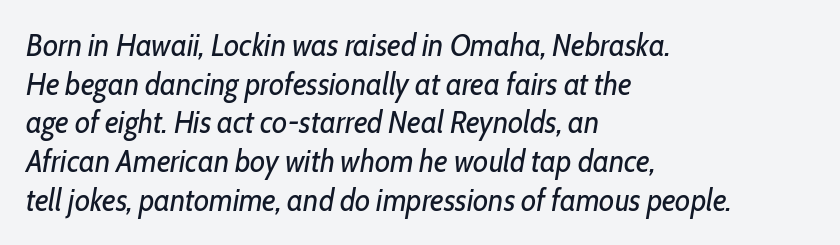
The glyphs are unaccompanied by any horizontal stroke below them. Think standard paragraph weight, or any step lighter than that. Does the copy run flush right? No — it runs flush left. Proportional: the letters do not fall into vertical columns.
